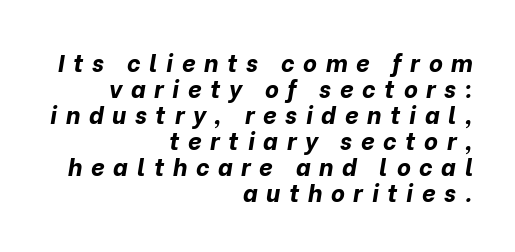
The image shows 24 px bold type, italic (leaning right); set right-aligned, tight line spacing (1.08x), unusually wide letter spacing (+0.36 em), not underlined.
